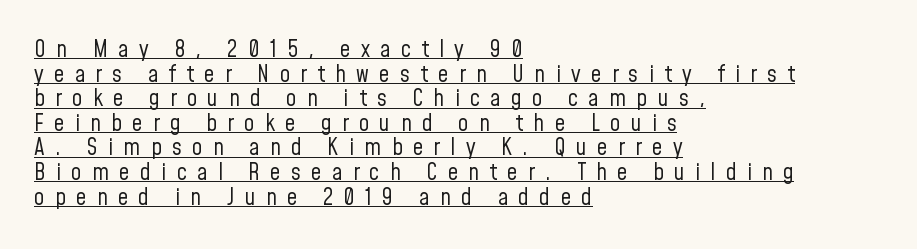
Loose tracking; the words dissolve into strings of separated letters. Horizontal bands of white between lines are thin slivers. Stems here are at most as thick as an everyday book face. Each line of the rendering has a horizontal stroke beneath the glyphs. Posture: straight, roman, zero tilt. The lines are quadded left.
